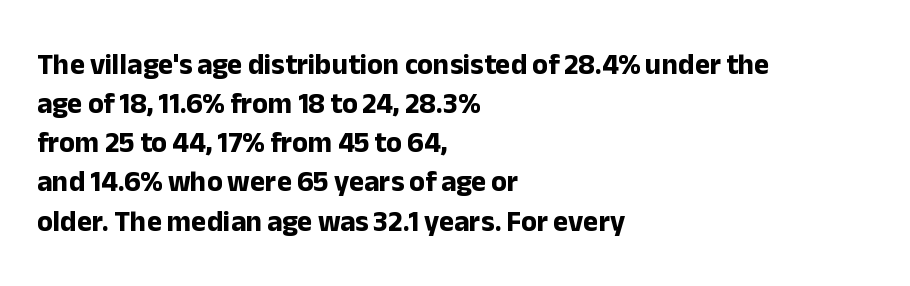
Q: Is the text bold? A: Yes.
Q: Is the text italic (slanted)? A: No, it is upright.
Q: Is the typeface a serif or a sans-serif typeface? A: Sans-serif.
Q: Is the text underlined? A: No.
Q: How is the paragraph aligned? A: Left-aligned.
Q: Is the spacing between letters normal or unusually wide? A: Normal.
Q: Is the spacing between lines tight, normal or loose? A: Normal.
Q: Width (condensed, normal, or wide)? A: Normal.
Q: Stroke contrast? A: Low.
Q: x-height? A: Medium.
Q: Monospaced? A: No.
